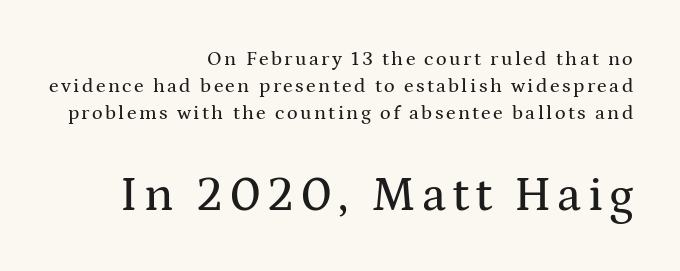
Q: Is the text italic (slanted)? A: No, it is upright.
Q: Is the typeface a serif or a sans-serif typeface? A: Serif.
Q: Is the text underlined? A: No.
Q: How is the paragraph aligned? A: Right-aligned.
Q: Is the spacing between lines tight, normal or loose? A: Normal.
Q: Which block of text is set in a larger size, the first (top) or the second (bottom)? A: The second (bottom) one.
Q: Width (condensed, normal, or wide)? A: Wide.
Q: Stroke contrast? A: Medium.
Q: x-height? A: Medium.
Q: Monospaced? A: No.
